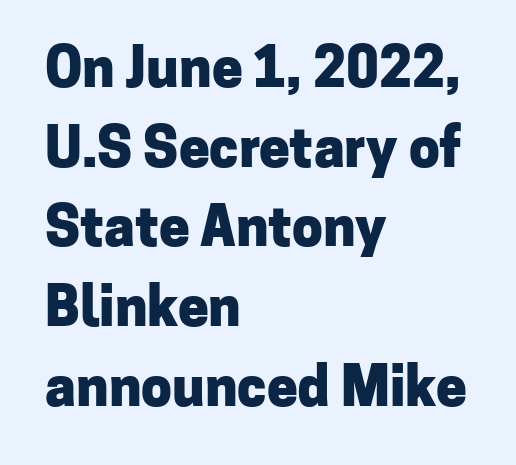
The typesetter chose a ragged-right arrangement here. Check under the words: just untouched page. Between one letter and the next there's only the usual sliver of space. Heavy, bold letterforms.
